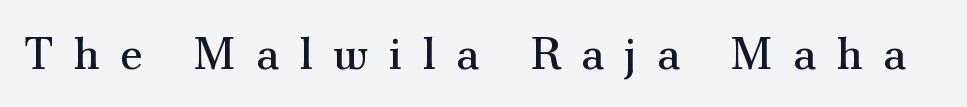
These lines have a slow, spaced-out rhythm from letter to letter. Posture: upright roman. This reads as an unemphasized weight, regular at the heaviest. Any mark beneath the type? The region is blank.
